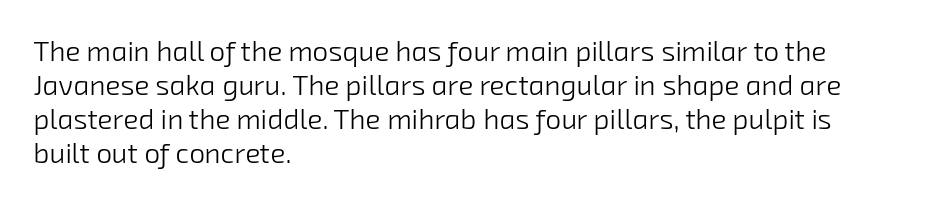
{"serif": "no", "bold": "no", "weight": "light", "width": "normal", "stroke_contrast": "low", "x_height": "medium", "monospaced": "no", "underline": "no", "align": "left", "line_spacing_ratio": 1.21, "letter_spacing": "normal", "letter_spacing_em": 0.0, "glyph_px": 28}
